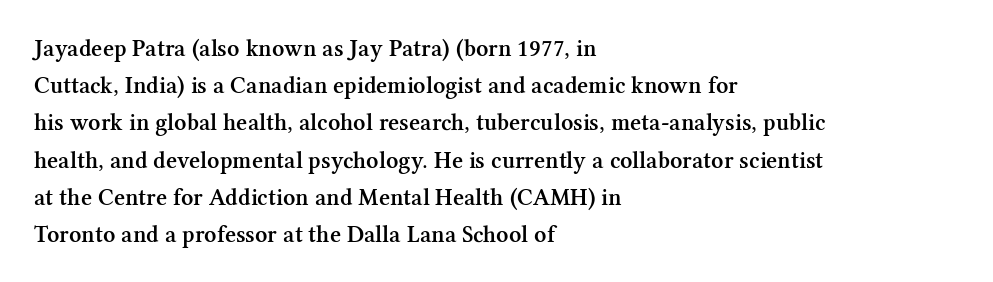
Q: Is the text bold? A: Semi-bold.
Q: Is the text italic (slanted)? A: No, it is upright.
Q: Is the text underlined? A: No.
Q: How is the paragraph aligned? A: Left-aligned.
Q: Is the spacing between letters normal or unusually wide? A: Normal.
Q: Is the spacing between lines tight, normal or loose? A: Normal.
